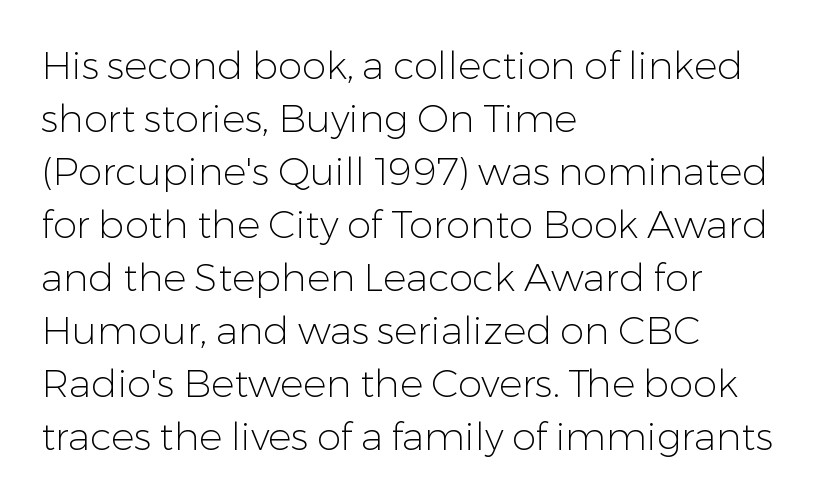
The type family on display is of the sans-serif kind. Each row of text sits above clean, open space. Where is the straight margin? On the left. The face used here is proportionally spaced, like ordinary book or web type. Regular leading. Italic? Not at all — the glyphs are vertical.
